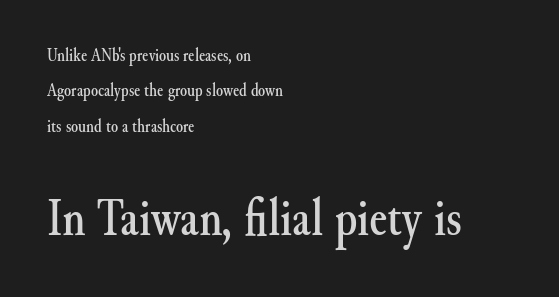
{"serif": "yes", "italic": "no", "width": "normal", "stroke_contrast": "medium", "x_height": "small", "monospaced": "no", "underline": "no", "align": "left", "line_spacing": "loose", "line_spacing_ratio": 1.97, "letter_spacing": "normal", "letter_spacing_em": 0.0, "larger_block": "second", "size_ratio": 2.94, "glyph_px": 53}
